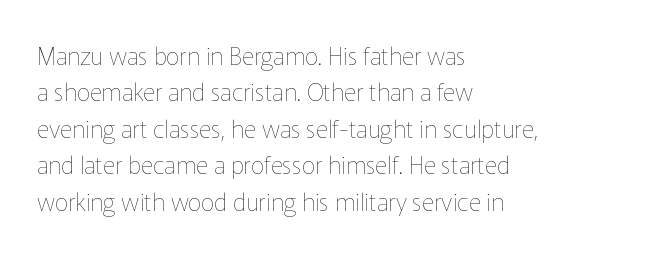
{"italic": "no", "bold": "no", "underline": "no", "align": "left", "line_spacing": "normal", "line_spacing_ratio": 1.52, "letter_spacing": "normal", "letter_spacing_em": 0.0, "glyph_px": 24}
